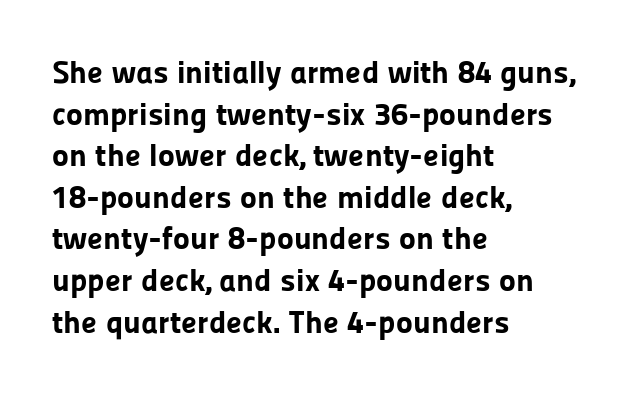
{"serif": "no", "italic": "no", "bold": "yes", "weight": "bold", "width": "normal", "stroke_contrast": "low", "x_height": "medium", "monospaced": "no", "underline": "no", "align": "left", "line_spacing": "normal", "line_spacing_ratio": 1.3, "letter_spacing": "normal", "letter_spacing_em": 0.0, "glyph_px": 32}
